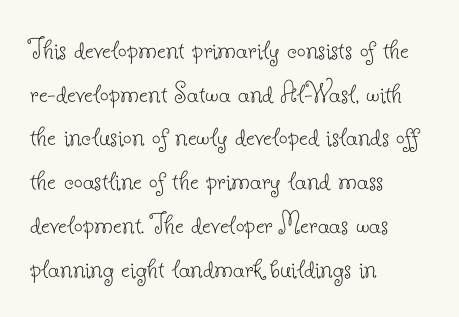
Q: Is the text bold? A: No.
Q: Is the text italic (slanted)? A: No, it is upright.
Q: Is the typeface a serif or a sans-serif typeface? A: Serif.
Q: Is the text underlined? A: No.
Q: How is the paragraph aligned? A: Left-aligned.
Q: Is the spacing between letters normal or unusually wide? A: Normal.
Q: Is the spacing between lines tight, normal or loose? A: Normal.
Q: Width (condensed, normal, or wide)? A: Normal.
Q: Stroke contrast? A: Low.
Q: x-height? A: Small.
Q: Monospaced? A: No.
